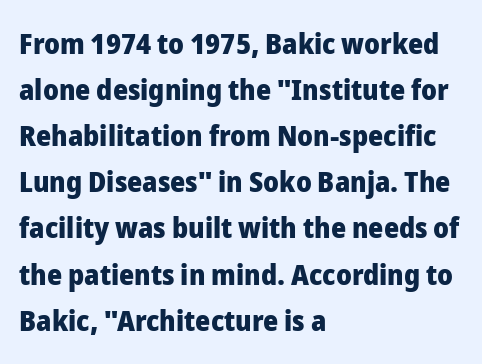
The words here are not underlined. Compared with typical paragraphs, the rows here are spaced about the same. The letters carry no serifs — their stems end cleanly without finishing strokes. Every character sits straight up, as roman type does. These lines are set flush left with a ragged right edge. Letter spacing: default.
